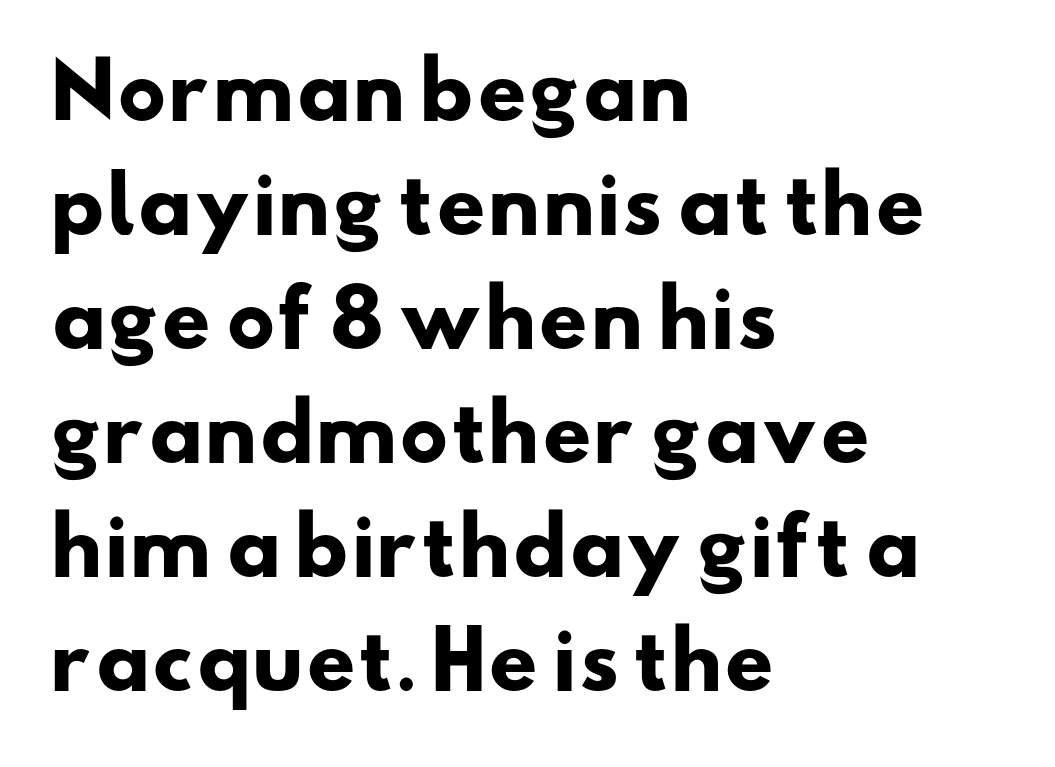
Q: Is the text bold? A: Yes.
Q: Is the typeface a serif or a sans-serif typeface? A: Sans-serif.
Q: Is the text underlined? A: No.
Q: How is the paragraph aligned? A: Left-aligned.
Q: Is the spacing between letters normal or unusually wide? A: Normal.
Q: Is the spacing between lines tight, normal or loose? A: Normal.
Q: Width (condensed, normal, or wide)? A: Wide.
Q: Stroke contrast? A: Low.
Q: x-height? A: Small.
Q: Monospaced? A: No.
